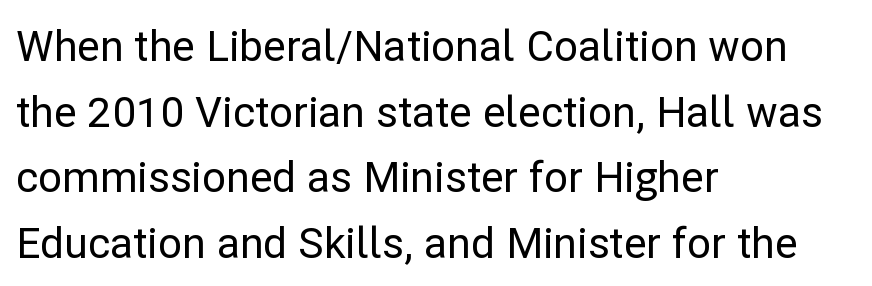
Q: Is the text italic (slanted)? A: No, it is upright.
Q: Is the typeface a serif or a sans-serif typeface? A: Sans-serif.
Q: Is the text underlined? A: No.
Q: How is the paragraph aligned? A: Left-aligned.
Q: Is the spacing between letters normal or unusually wide? A: Normal.
Q: Is the spacing between lines tight, normal or loose? A: Normal.
Q: Width (condensed, normal, or wide)? A: Normal.
Q: Stroke contrast? A: Low.
Q: x-height? A: Medium.
Q: Monospaced? A: No.
